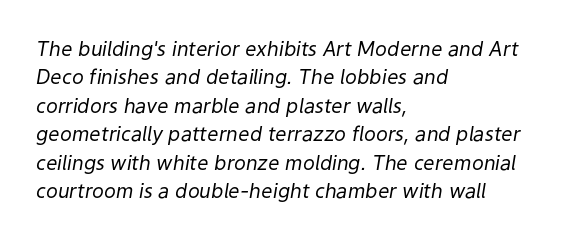
Style check: oblique. A normal amount of white space separates one row of letters from the next. The line texture is even and compact thanks to regular tracking. Letters rest on an invisible, unmarked baseline. The paragraph shown leans on its left margin.
